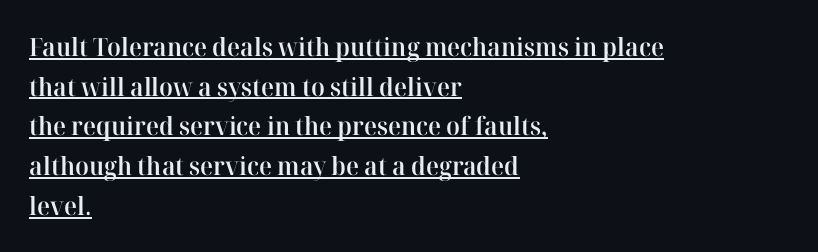
The image shows 25 px text type, upright; set left-aligned, normal line spacing (1.59x), normal letter spacing, underlined.
